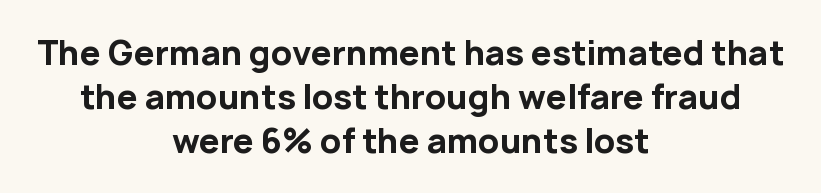
Q: Is the text bold? A: Yes.
Q: Is the text italic (slanted)? A: No, it is upright.
Q: Is the typeface a serif or a sans-serif typeface? A: Sans-serif.
Q: Is the text underlined? A: No.
Q: How is the paragraph aligned? A: Centered.
Q: Is the spacing between letters normal or unusually wide? A: Normal.
Q: Is the spacing between lines tight, normal or loose? A: Normal.
Q: Width (condensed, normal, or wide)? A: Normal.
Q: Stroke contrast? A: Low.
Q: x-height? A: Medium.
Q: Monospaced? A: No.
